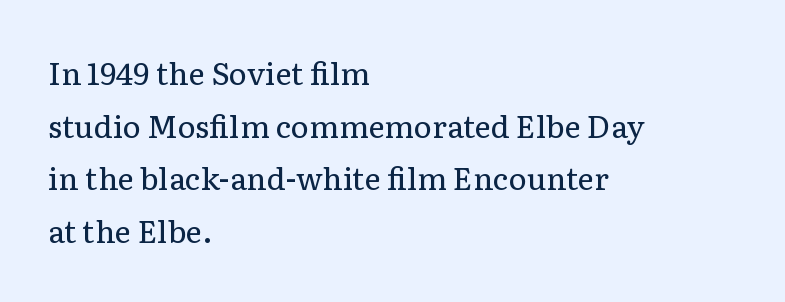
Underlining? Definitely not there. Do the characters align in a grid? No, the font is proportional. Layout note: lines flush left. Letterform terminals end in serifs throughout the passage. Regular leading. Upright lettering throughout.
